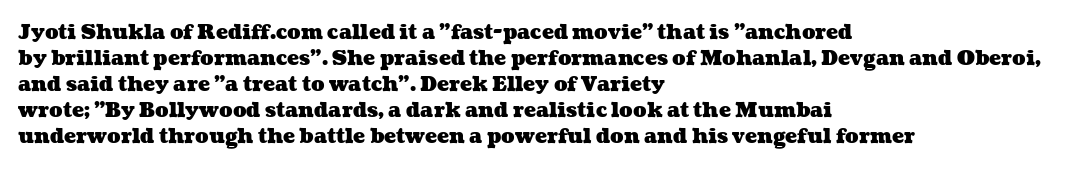
Q: Is the text bold? A: Yes.
Q: Is the text underlined? A: No.
Q: How is the paragraph aligned? A: Left-aligned.
Q: Is the spacing between letters normal or unusually wide? A: Normal.
Q: Is the spacing between lines tight, normal or loose? A: Normal.
